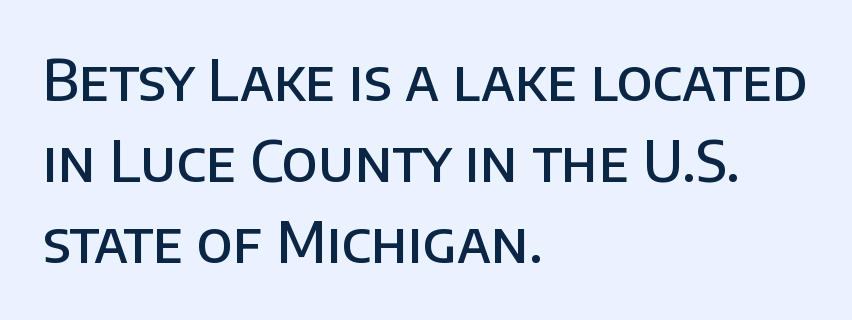
Q: Is the text bold? A: Semi-bold.
Q: Is the text italic (slanted)? A: No, it is upright.
Q: Is the typeface a serif or a sans-serif typeface? A: Sans-serif.
Q: Is the text underlined? A: No.
Q: How is the paragraph aligned? A: Left-aligned.
Q: Is the spacing between letters normal or unusually wide? A: Normal.
Q: Is the spacing between lines tight, normal or loose? A: Normal.
Q: Width (condensed, normal, or wide)? A: Normal.
Q: Stroke contrast? A: Low.
Q: x-height? A: Large.
Q: Monospaced? A: No.
